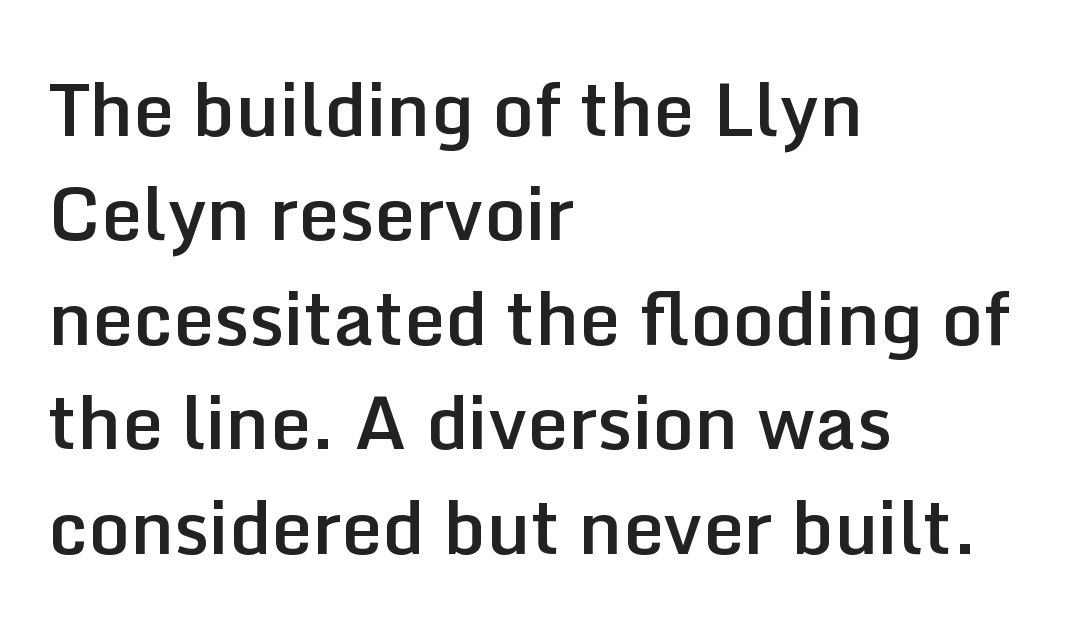
The image shows 73 px semibold sans-serif type, upright; set left-aligned, normal line spacing (1.43x), normal letter spacing, not underlined; low stroke contrast and a medium x-height.
